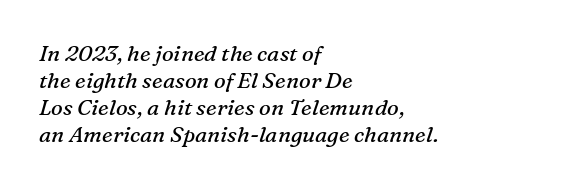
Q: Is the text bold? A: No.
Q: Is the text italic (slanted)? A: Yes, it leans right by about 16 degrees.
Q: Is the text underlined? A: No.
Q: How is the paragraph aligned? A: Left-aligned.
Q: Is the spacing between letters normal or unusually wide? A: Normal.
